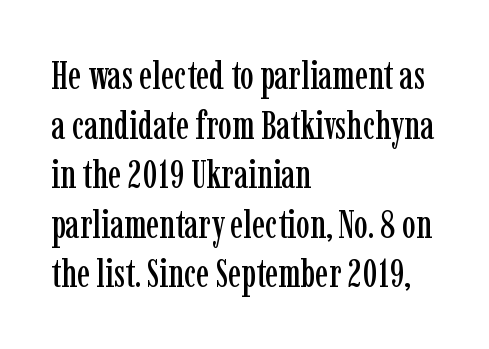
Q: Is the text italic (slanted)? A: No, it is upright.
Q: Is the typeface a serif or a sans-serif typeface? A: Serif.
Q: Is the text underlined? A: No.
Q: How is the paragraph aligned? A: Left-aligned.
Q: Is the spacing between letters normal or unusually wide? A: Normal.
Q: Is the spacing between lines tight, normal or loose? A: Normal.
Q: Width (condensed, normal, or wide)? A: Condensed.
Q: Stroke contrast? A: Low.
Q: x-height? A: Medium.
Q: Monospaced? A: No.
